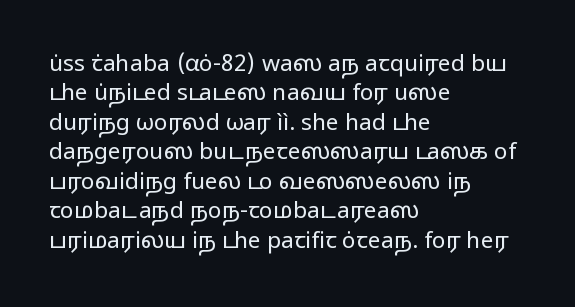
The image shows 23 px text type, upright; set left-aligned, normal line spacing (1.28x), normal letter spacing, not underlined.
